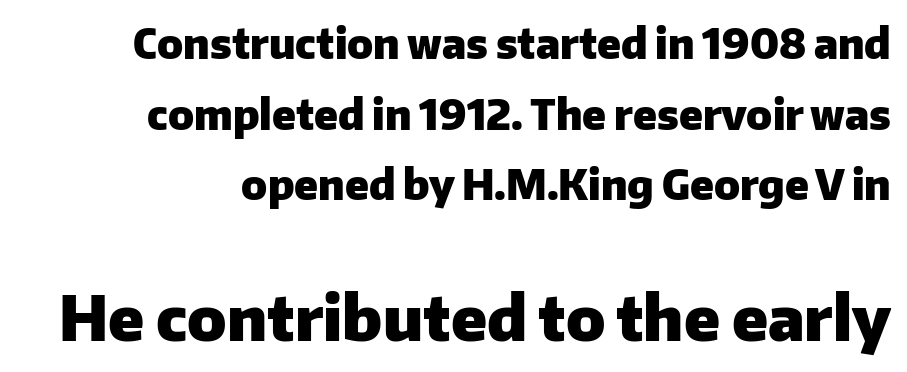
{"serif": "no", "italic": "no", "bold": "yes", "weight": "heavy", "width": "normal", "stroke_contrast": "low", "x_height": "medium", "monospaced": "no", "underline": "no", "line_spacing_ratio": 1.72, "letter_spacing": "normal", "letter_spacing_em": 0.0, "larger_block": "second", "size_ratio": 1.51, "glyph_px": 62}
